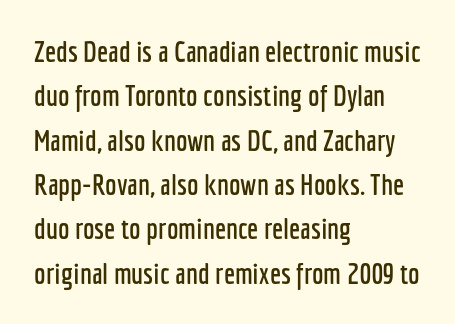
The image shows 29 px condensed sans-serif type, upright; set left-aligned, normal line spacing (1.53x), normal letter spacing, not underlined; low stroke contrast and a medium x-height.
